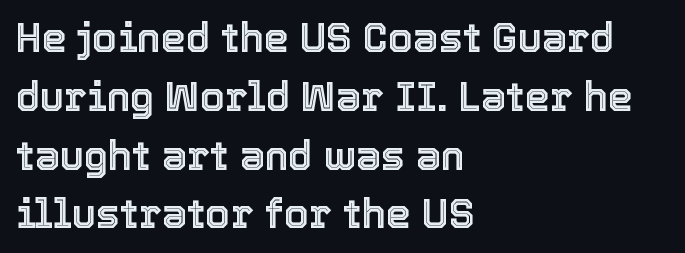
{"italic": "no", "width": "normal", "x_height": "medium", "monospaced": "no", "underline": "no", "align": "left", "line_spacing": "normal", "line_spacing_ratio": 1.47, "letter_spacing": "normal", "letter_spacing_em": 0.0, "glyph_px": 40}
